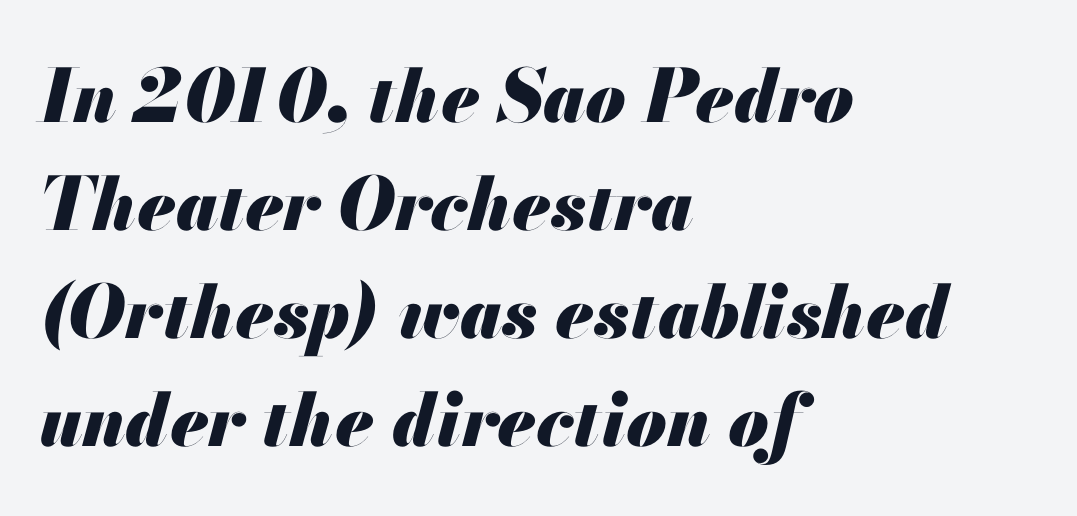
{"italic": "yes", "lean": "right", "slant_degrees": 13, "bold": "yes", "weight": "heavy", "width": "normal", "stroke_contrast": "medium", "x_height": "small", "monospaced": "no", "underline": "no", "align": "left", "line_spacing": "normal", "line_spacing_ratio": 1.48, "letter_spacing": "normal", "letter_spacing_em": 0.0, "glyph_px": 73}
